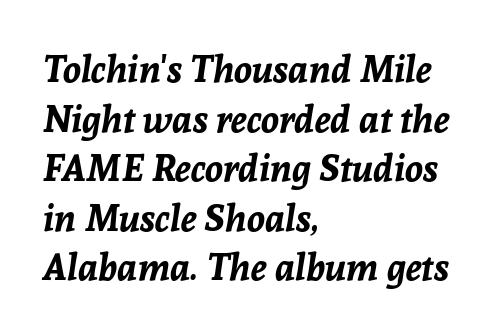
The image shows 37 px bold type, italic (leaning right); set left-aligned, normal line spacing (1.34x), normal letter spacing, not underlined; low stroke contrast and a medium x-height.
